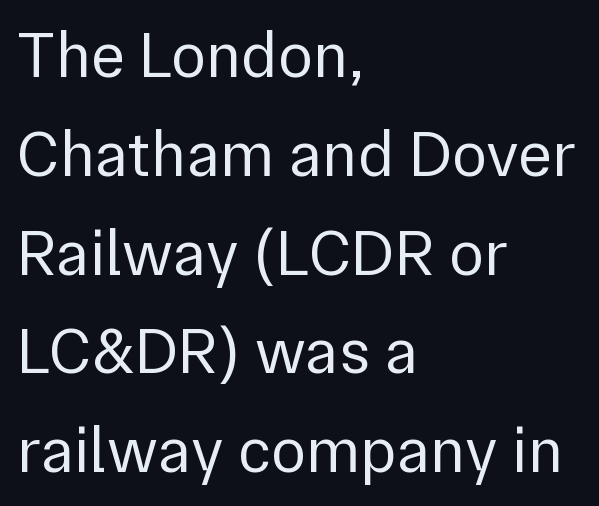
Q: Is the text bold? A: No.
Q: Is the text italic (slanted)? A: No, it is upright.
Q: Is the typeface a serif or a sans-serif typeface? A: Sans-serif.
Q: Is the text underlined? A: No.
Q: How is the paragraph aligned? A: Left-aligned.
Q: Is the spacing between letters normal or unusually wide? A: Normal.
Q: Is the spacing between lines tight, normal or loose? A: Normal.
Q: Width (condensed, normal, or wide)? A: Normal.
Q: x-height? A: Medium.
Q: Monospaced? A: No.
